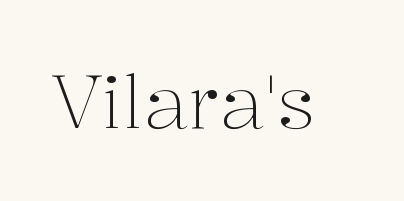
Q: Is the text bold? A: No.
Q: Is the text italic (slanted)? A: No, it is upright.
Q: Is the typeface a serif or a sans-serif typeface? A: Serif.
Q: Is the text underlined? A: No.
Q: Is the spacing between letters normal or unusually wide? A: Normal.
Q: Width (condensed, normal, or wide)? A: Normal.
Q: Stroke contrast? A: Medium.
Q: x-height? A: Medium.
Q: Monospaced? A: No.
